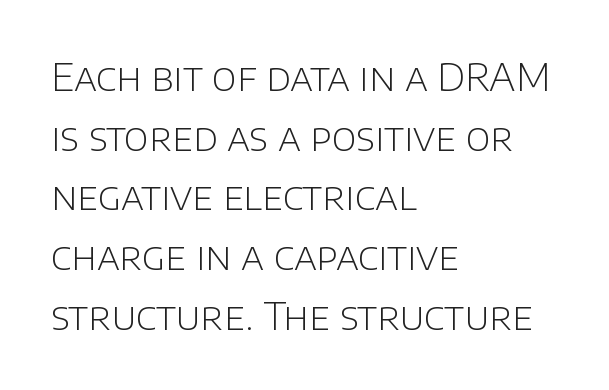
Look at the bottom of the vertical strokes: they stop flat, with no serifs. Is there much room between lines? A standard amount, neither cramped nor airy. Caption: standard tracking, unaltered. This rendering uses left alignment, leaving the right contour irregular. Looks like regular typesetting: each glyph gets only the width it needs.
